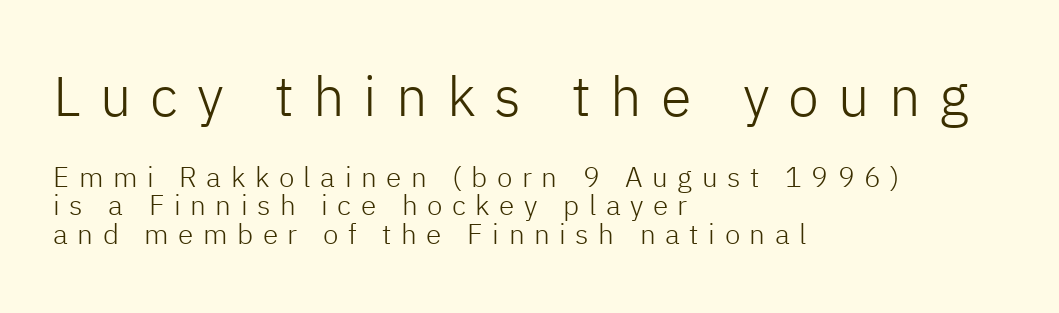
{"serif": "no", "italic": "no", "bold": "no", "weight": "light", "width": "normal", "stroke_contrast": "low", "x_height": "medium", "monospaced": "no", "underline": "no", "align": "left", "line_spacing": "tight", "line_spacing_ratio": 1.02, "letter_spacing": "wide", "letter_spacing_em": 0.34, "larger_block": "first", "size_ratio": 2.0, "glyph_px": 56}
